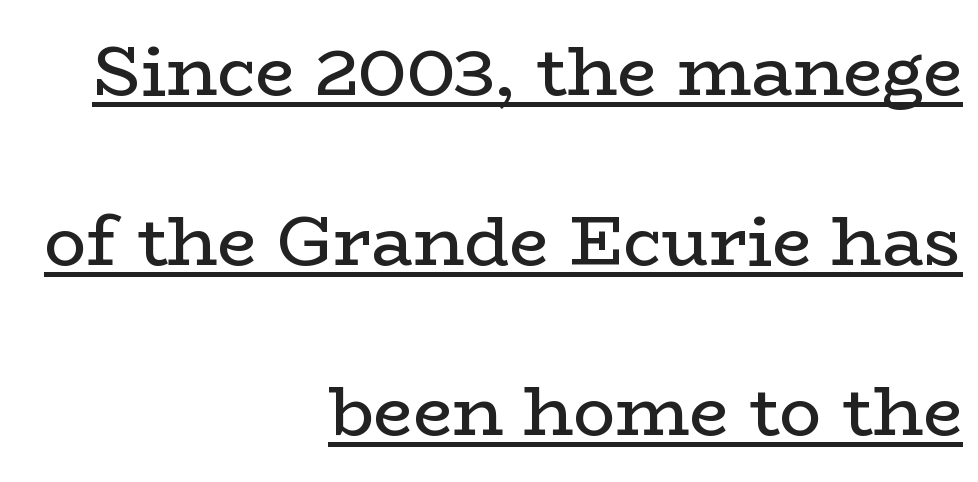
{"serif": "yes", "italic": "no", "bold": "no", "weight": "regular", "width": "wide", "stroke_contrast": "low", "x_height": "medium", "monospaced": "no", "underline": "yes", "align": "right", "line_spacing": "loose", "line_spacing_ratio": 2.43, "letter_spacing": "normal", "letter_spacing_em": 0.0, "glyph_px": 70}
